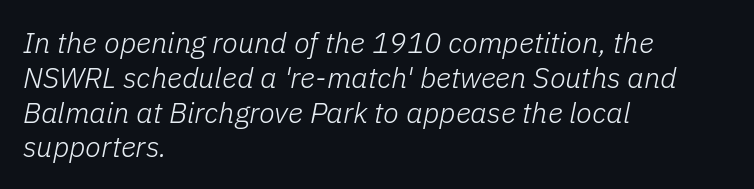
The image shows 29 px light type, italic (leaning right); set left-aligned, line spacing 1.2x, normal letter spacing, not underlined; low stroke contrast and a medium x-height.
